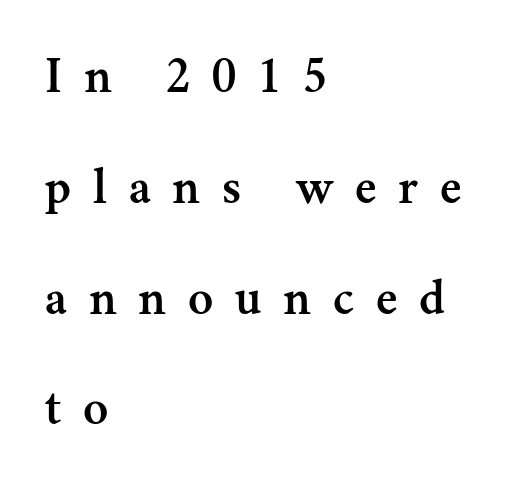
{"serif": "yes", "italic": "no", "width": "normal", "stroke_contrast": "medium", "x_height": "small", "monospaced": "no", "underline": "no", "align": "left", "line_spacing": "loose", "line_spacing_ratio": 2.13, "letter_spacing": "wide", "letter_spacing_em": 0.42, "glyph_px": 52}
